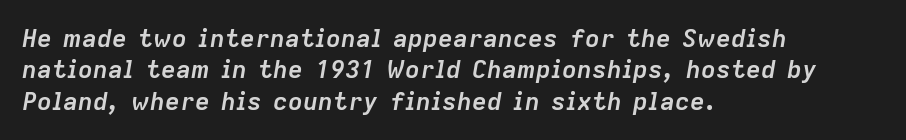
The image shows 25 px bold type, italic (leaning right); set left-aligned, normal line spacing (1.26x), normal letter spacing, not underlined.
